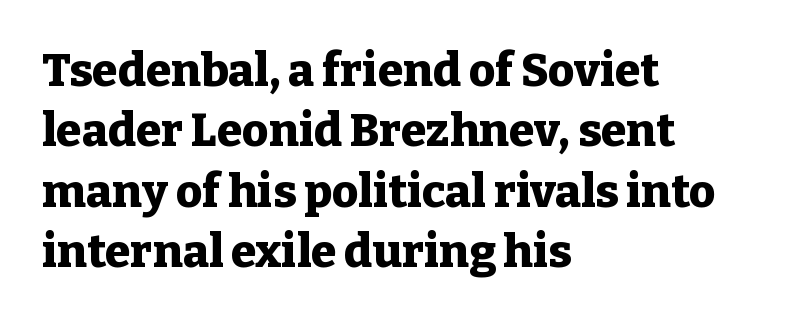
The image shows 46 px heavy serif type, upright; set left-aligned, normal line spacing (1.31x), normal letter spacing, not underlined; low stroke contrast and a medium x-height.
